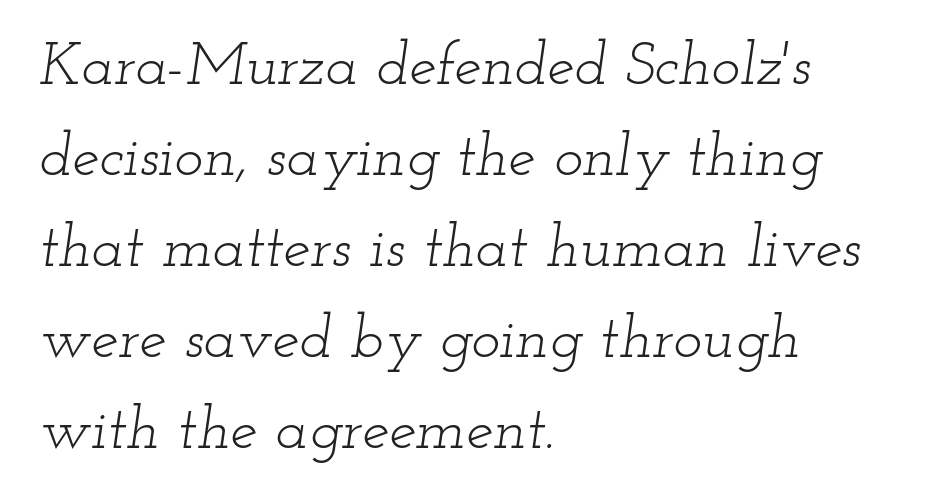
{"serif": "yes", "italic": "yes", "lean": "right", "slant_degrees": 12, "bold": "no", "weight": "light", "width": "wide", "stroke_contrast": "low", "x_height": "small", "monospaced": "no", "underline": "no", "align": "left", "line_spacing": "normal", "line_spacing_ratio": 1.49, "letter_spacing": "normal", "letter_spacing_em": 0.0, "glyph_px": 61}
